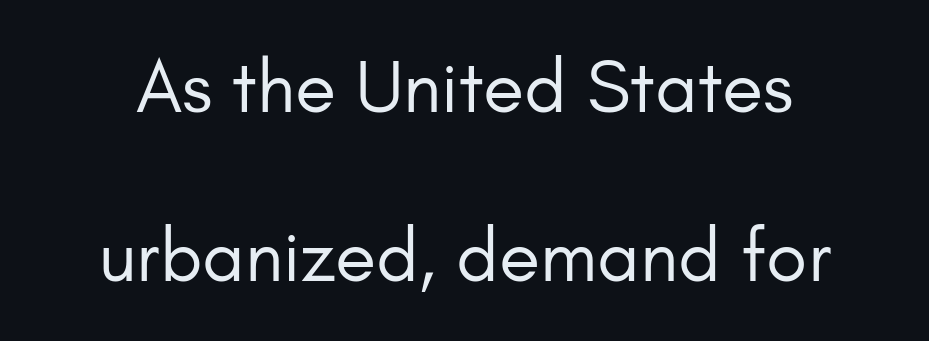
The space directly below the letters is spotless. Note the varied advance widths — an 'i' is clearly narrower than an 'm'. You can tell it's not italic because the verticals are truly vertical. Quick note: interline space is abundant.
